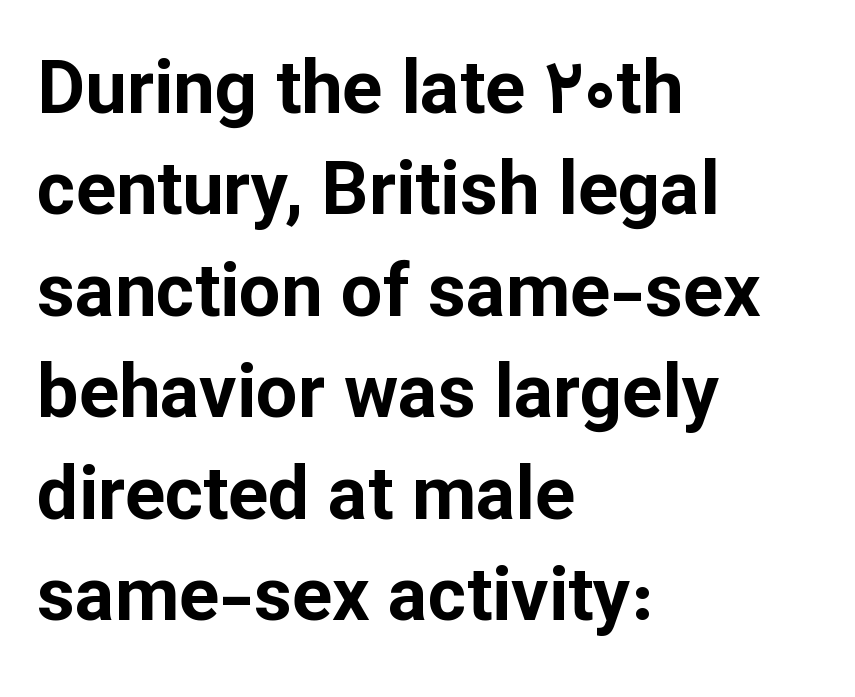
Spacing between characters is what you'd get straight out of the box. Varying glyph widths throughout — classic text-font behaviour. Look at the stroke-to-counter ratio: heavy, a bold. Notice how the stems are strictly vertical — no italics here.
